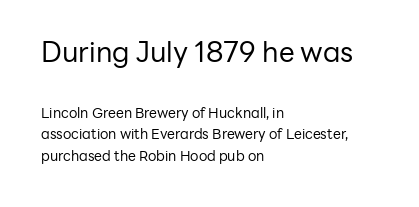
{"serif": "no", "italic": "no", "bold": "no", "weight": "regular", "width": "normal", "stroke_contrast": "low", "x_height": "medium", "monospaced": "no", "underline": "no", "align": "left", "line_spacing": "normal", "line_spacing_ratio": 1.55, "letter_spacing": "normal", "letter_spacing_em": 0.0, "larger_block": "first", "size_ratio": 2.0, "glyph_px": 28}
